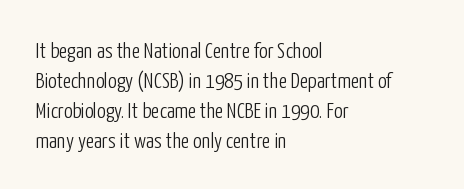
Q: Is the text bold? A: No.
Q: Is the text italic (slanted)? A: No, it is upright.
Q: Is the text underlined? A: No.
Q: How is the paragraph aligned? A: Left-aligned.
Q: Is the spacing between letters normal or unusually wide? A: Normal.
Q: Is the spacing between lines tight, normal or loose? A: Normal.
